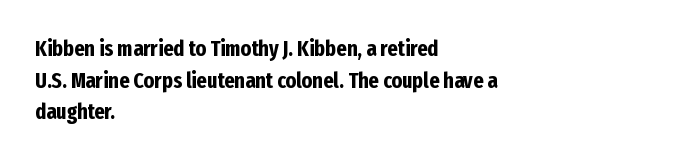
Beneath every word, the page is bare. Successive baselines arrive at the customary interval. It's the straight-up-and-down kind of type. Which margin do the lines hug? The left one — the right edge is uneven. Thick stems and heavy bowls — unmistakably bold.
